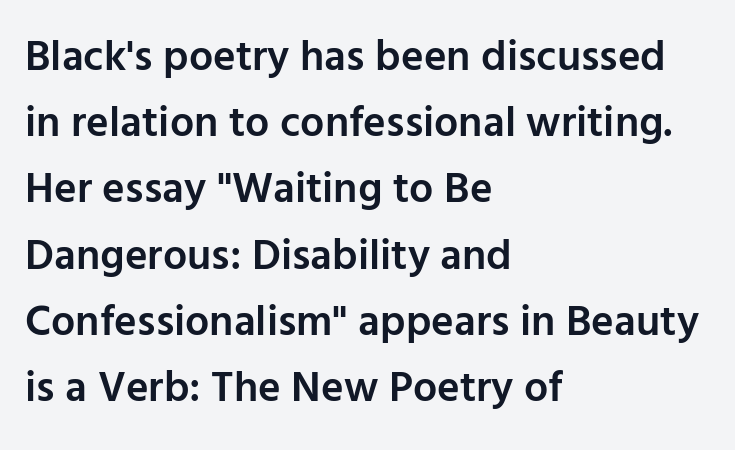
The letters sit at their default tracking, neither squeezed nor spread. Character widths vary here, with narrow letters taking less room than wide ones. This is moderately heavy type, rendered in semibold. Short and long lines alike share a common starting point at left. Lines of text with bare space underneath.
